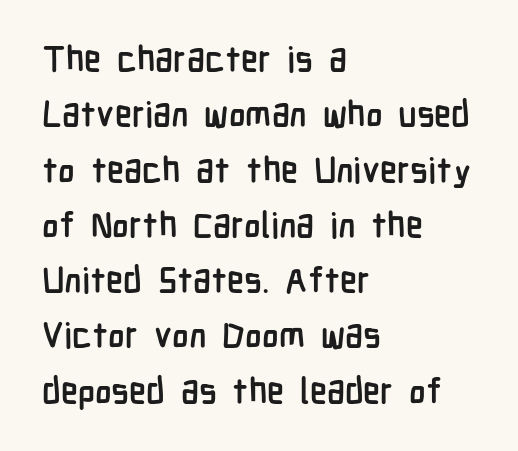
The image shows 35 px semibold, condensed sans-serif type, upright; set left-aligned, normal line spacing (1.58x), normal letter spacing, not underlined; low stroke contrast and a medium x-height.
